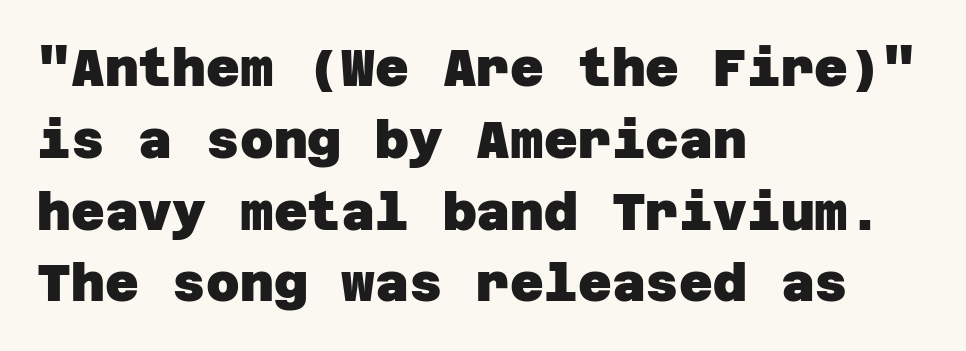
The sample has been set heavy, in full bold. Underline: absent. Each word holds together tightly as a unit, with standard inter-letter gaps. In terms of leading, this rendering sits right in the middle. Compared with a centered layout, this one pins lines to the left instead.
